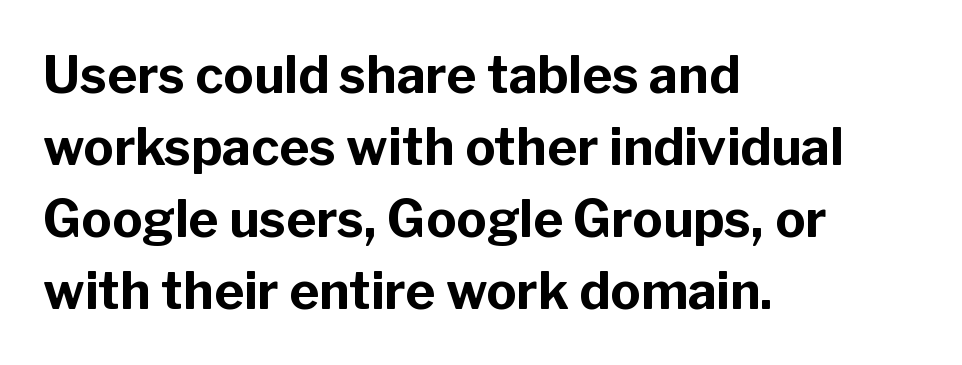
Q: Is the text bold? A: Yes.
Q: Is the text italic (slanted)? A: No, it is upright.
Q: Is the typeface a serif or a sans-serif typeface? A: Sans-serif.
Q: Is the text underlined? A: No.
Q: How is the paragraph aligned? A: Left-aligned.
Q: Is the spacing between letters normal or unusually wide? A: Normal.
Q: Is the spacing between lines tight, normal or loose? A: Normal.
Q: Width (condensed, normal, or wide)? A: Normal.
Q: Stroke contrast? A: Low.
Q: x-height? A: Medium.
Q: Monospaced? A: No.
